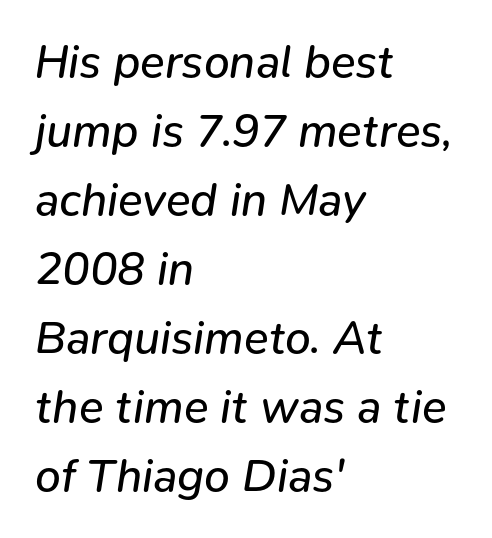
The lines are quadded left. Vertical spacing — default. A typesetter would call this proportional, since set widths differ per character. Standard letterfit; no display-style spreading of the glyphs. No heavy texture on the line: the type isn't bold. When letters slant like this, we call the style italic.
